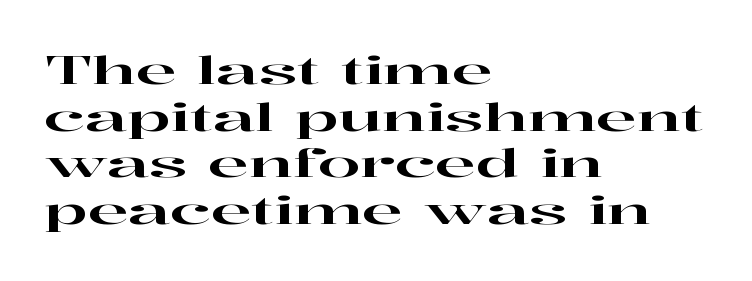
Q: Is the text italic (slanted)? A: No, it is upright.
Q: Is the typeface a serif or a sans-serif typeface? A: Serif.
Q: Is the text underlined? A: No.
Q: How is the paragraph aligned? A: Left-aligned.
Q: Is the spacing between letters normal or unusually wide? A: Normal.
Q: Width (condensed, normal, or wide)? A: Wide.
Q: Stroke contrast? A: High.
Q: x-height? A: Medium.
Q: Monospaced? A: No.
